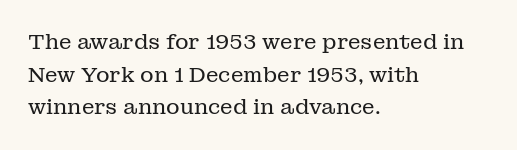
The axis of the letterforms is exactly vertical. Here the glyphs are tracked normally, forming tight word shapes. Descenders hang freely into open space. Line beginnings align vertically; line endings do not. The rows are spaced the way most documents space them.
